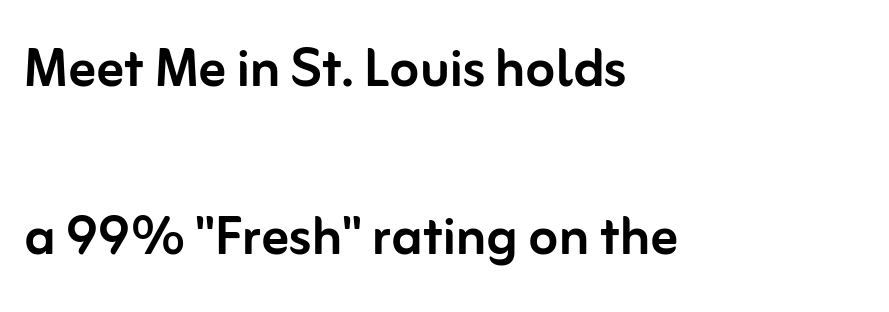
The image shows 68 px sans-serif type, upright; set left-aligned, loose line spacing (2.47x), normal letter spacing, not underlined; low stroke contrast and a medium x-height.
